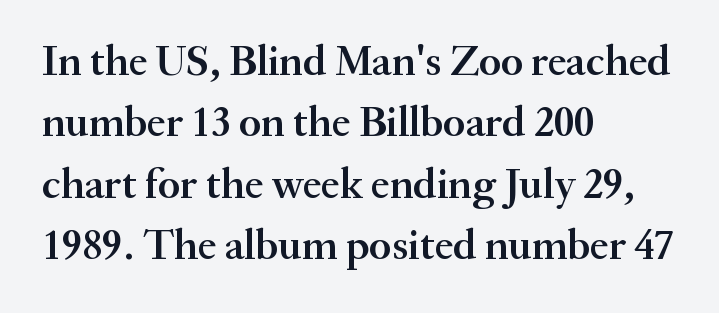
Each line starts at the same left margin while the right side varies. Interline gaps are of average width in this sample. Summary of weight: moderately heavy, a semibold. A roman cut, with each character standing at attention. Stroke terminals: seriffed. These lines are rendered in a variable-pitch font.
